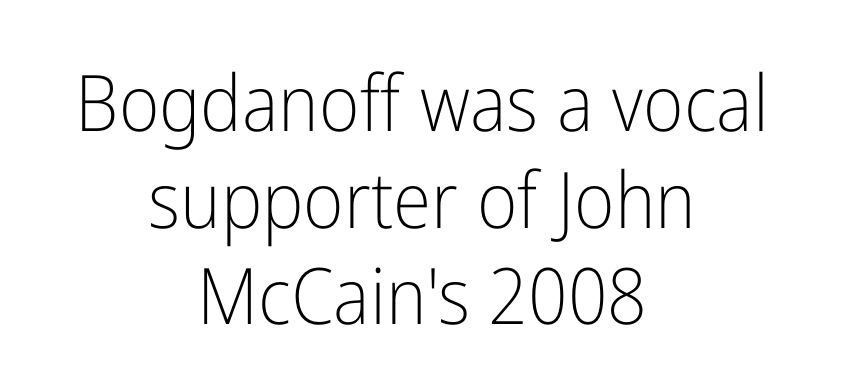
The image shows 78 px light, condensed sans-serif type, upright; set centered, line spacing 1.24x, normal letter spacing, not underlined; low stroke contrast and a medium x-height.
